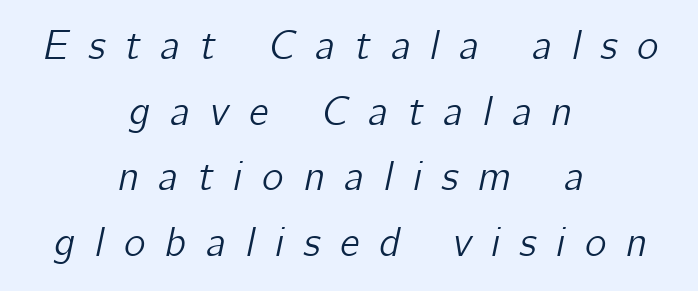
{"italic": "yes", "lean": "right", "slant_degrees": 12, "width": "normal", "stroke_contrast": "low", "x_height": "medium", "monospaced": "no", "underline": "no", "align": "center", "line_spacing": "normal", "line_spacing_ratio": 1.6, "letter_spacing": "wide", "letter_spacing_em": 0.48, "glyph_px": 41}
